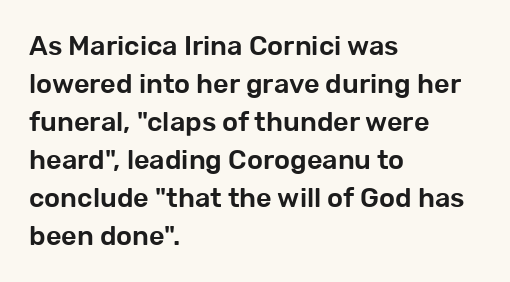
The image shows 27 px text type, upright; set left-aligned, normal line spacing (1.41x), normal letter spacing, not underlined.
